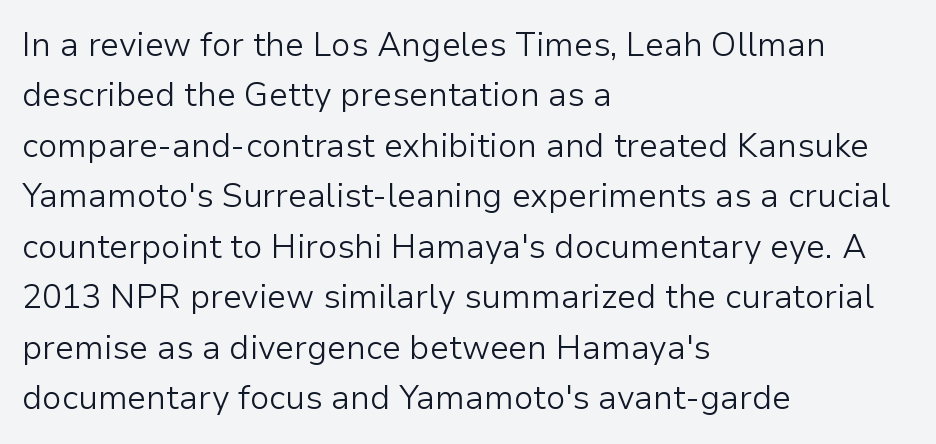
{"serif": "no", "italic": "no", "bold": "no", "weight": "light", "width": "normal", "stroke_contrast": "low", "x_height": "medium", "monospaced": "no", "underline": "no", "align": "left", "line_spacing": "normal", "line_spacing_ratio": 1.53, "letter_spacing": "normal", "letter_spacing_em": 0.0, "glyph_px": 33}
